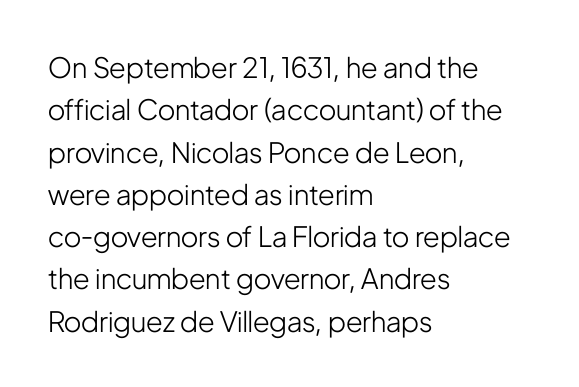
The typesetter chose a ragged-right arrangement here. The rows are spaced the way most documents space them. Rule under the text: the space is simply empty. You could call the tracking neutral — neither tight nor loose. Do the letters lean? They stand straight. This sample has the flowing, uneven cadence of proportional lettering.
